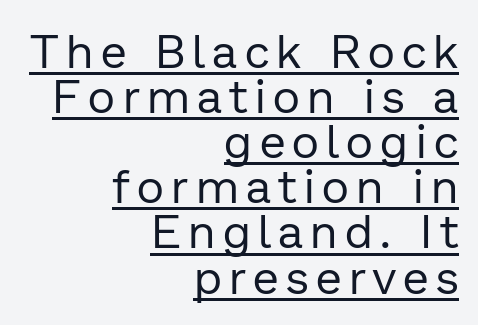
Weight: not bold — regular or lighter. The vertical gap from one line to the next is small. This sample is right-justified, so line beginnings fall wherever the words allow. Underlining? Definitely there. The rendering shows plain stroke endings on the letterforms — a sans-serif design. Spacing verdict: proportional, widths tailored to each character.
